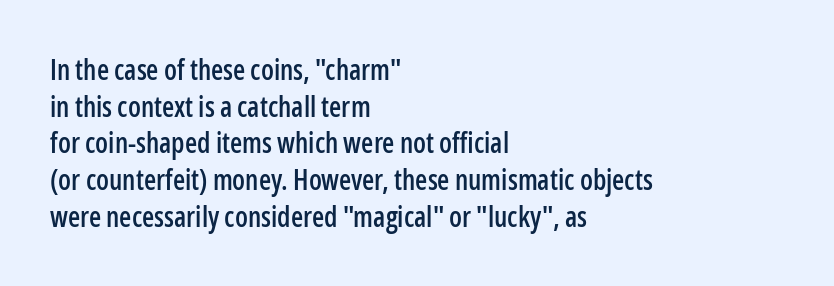
Rows of type keep a routine distance in the vertical direction. Character widths vary here, with narrow letters taking less room than wide ones. There is no visible air inserted between adjacent glyphs. Casual observation: everything's shoved over to the left. The type family on display is of the sans-serif kind.
